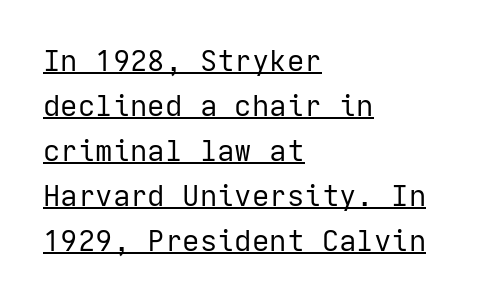
The image shows 29 px regular-weight sans-serif type, upright; set left-aligned, normal line spacing (1.55x), normal letter spacing, underlined; low stroke contrast and a medium x-height.
